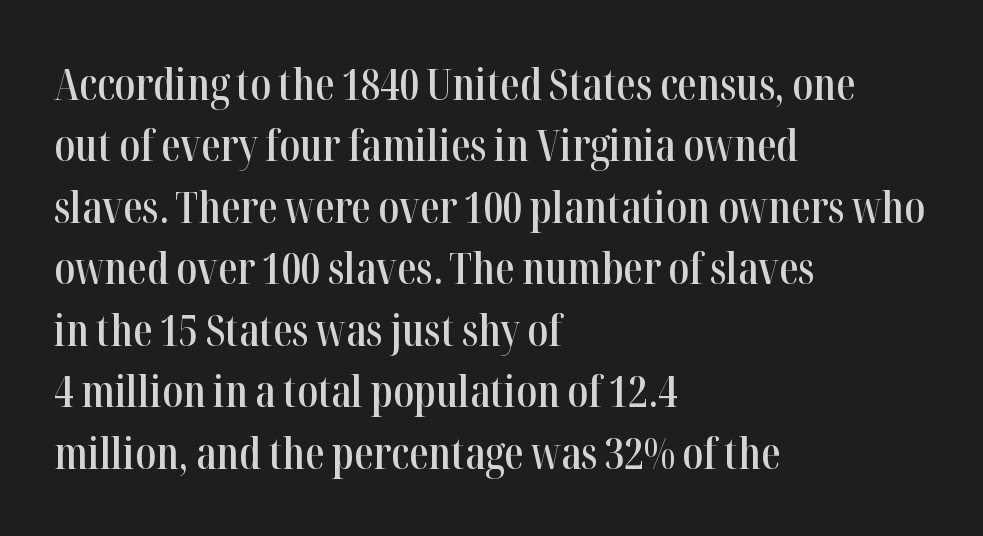
Q: Is the text bold? A: Semi-bold.
Q: Is the text italic (slanted)? A: No, it is upright.
Q: Is the typeface a serif or a sans-serif typeface? A: Serif.
Q: Is the text underlined? A: No.
Q: How is the paragraph aligned? A: Left-aligned.
Q: Is the spacing between letters normal or unusually wide? A: Normal.
Q: Is the spacing between lines tight, normal or loose? A: Normal.
Q: Width (condensed, normal, or wide)? A: Condensed.
Q: Stroke contrast? A: High.
Q: x-height? A: Medium.
Q: Monospaced? A: No.
